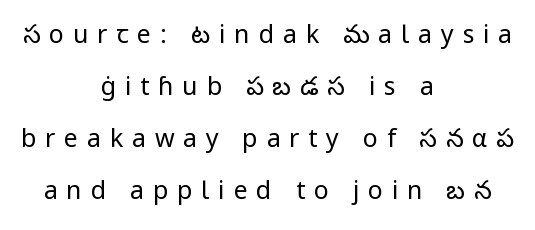
The image shows 25 px text type, upright; set centered, loose line spacing (2.08x), unusually wide letter spacing (+0.35 em), not underlined.
